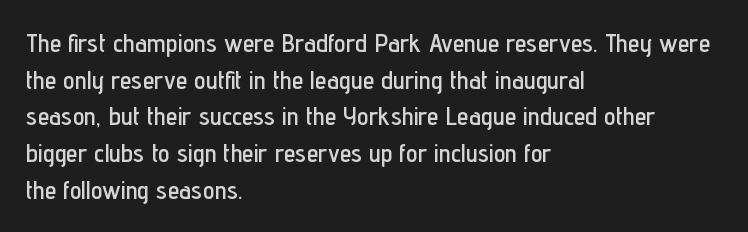
The image shows 26 px text type, upright; set left-aligned, normal line spacing (1.41x), normal letter spacing, not underlined.
